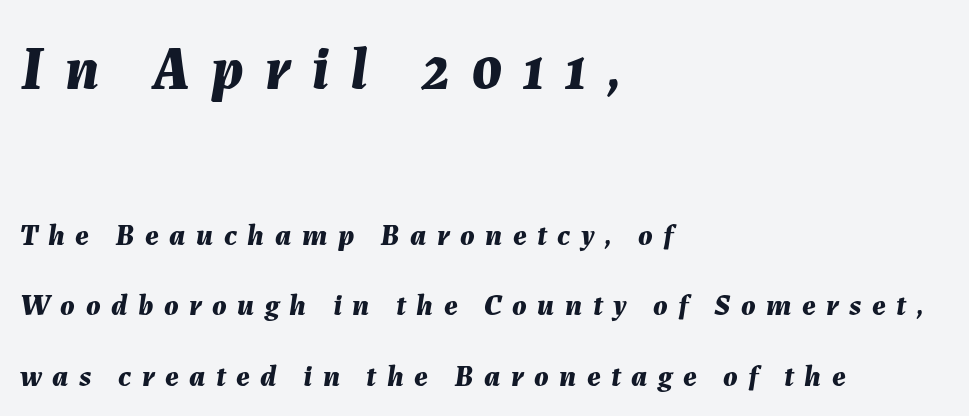
Q: Is the text bold? A: Yes.
Q: Is the text italic (slanted)? A: Yes, it leans right by about 7 degrees.
Q: Is the text underlined? A: No.
Q: How is the paragraph aligned? A: Left-aligned.
Q: Is the spacing between letters normal or unusually wide? A: Unusually wide.
Q: Is the spacing between lines tight, normal or loose? A: Loose.
Q: Which block of text is set in a larger size, the first (top) or the second (bottom)? A: The first (top) one.
Q: Width (condensed, normal, or wide)? A: Normal.
Q: Stroke contrast? A: Medium.
Q: x-height? A: Medium.
Q: Monospaced? A: No.
